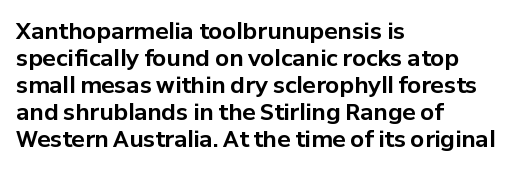
The setting favours the left margin, as ordinary paragraphs usually do. The strip under each line holds only bare page. Every letter is thick-stroked: bold, no question. In terms of posture, this sample is upright. Is the letter spacing exaggerated? No — it looks like the ordinary default.
